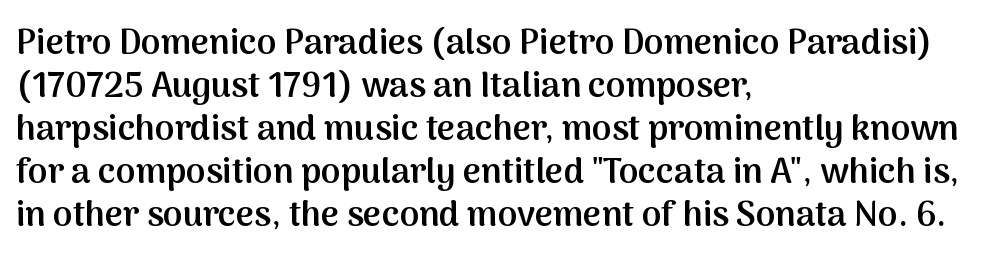
Q: Is the text bold? A: Semi-bold.
Q: Is the text italic (slanted)? A: No, it is upright.
Q: Is the typeface a serif or a sans-serif typeface? A: Sans-serif.
Q: Is the text underlined? A: No.
Q: How is the paragraph aligned? A: Left-aligned.
Q: Is the spacing between letters normal or unusually wide? A: Normal.
Q: Width (condensed, normal, or wide)? A: Normal.
Q: Stroke contrast? A: Medium.
Q: x-height? A: Medium.
Q: Monospaced? A: No.
